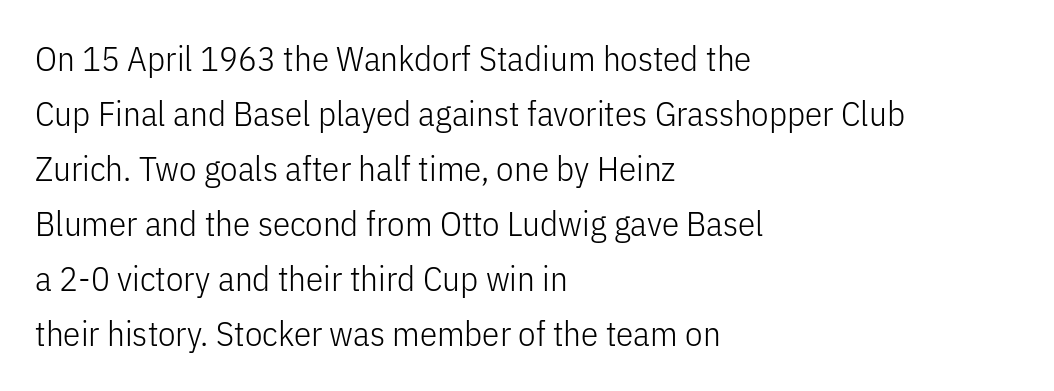
Q: Is the text bold? A: No.
Q: Is the text italic (slanted)? A: No, it is upright.
Q: Is the typeface a serif or a sans-serif typeface? A: Sans-serif.
Q: Is the text underlined? A: No.
Q: How is the paragraph aligned? A: Left-aligned.
Q: Is the spacing between letters normal or unusually wide? A: Normal.
Q: Is the spacing between lines tight, normal or loose? A: Normal.
Q: Width (condensed, normal, or wide)? A: Condensed.
Q: Stroke contrast? A: Low.
Q: x-height? A: Medium.
Q: Monospaced? A: No.
